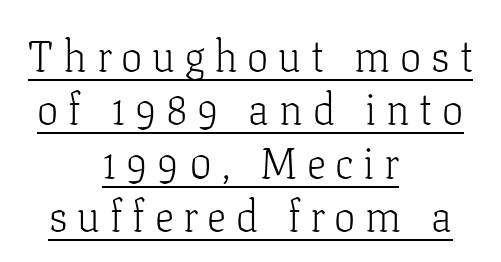
{"serif": "yes", "italic": "no", "bold": "no", "weight": "light", "width": "normal", "stroke_contrast": "low", "x_height": "medium", "monospaced": "no", "underline": "yes", "align": "center", "line_spacing_ratio": 1.24, "letter_spacing": "wide", "letter_spacing_em": 0.23, "glyph_px": 43}
